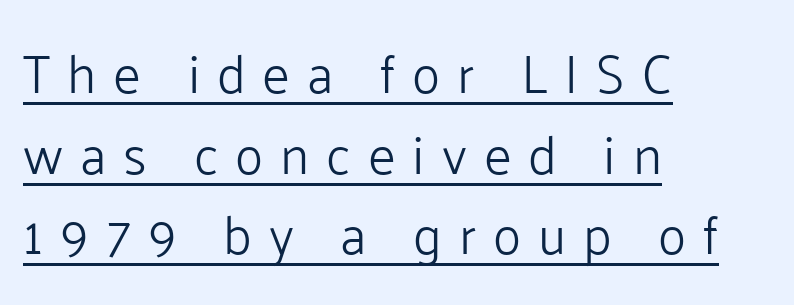
Q: Is the text bold? A: No.
Q: Is the text italic (slanted)? A: No, it is upright.
Q: Is the typeface a serif or a sans-serif typeface? A: Sans-serif.
Q: Is the text underlined? A: Yes.
Q: How is the paragraph aligned? A: Left-aligned.
Q: Is the spacing between letters normal or unusually wide? A: Unusually wide.
Q: Is the spacing between lines tight, normal or loose? A: Normal.
Q: Width (condensed, normal, or wide)? A: Normal.
Q: Stroke contrast? A: Low.
Q: x-height? A: Medium.
Q: Monospaced? A: No.
